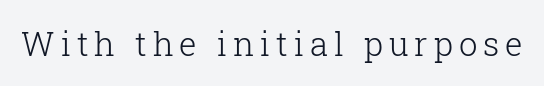
The image shows 33 px light serif type, upright; set not underlined; low stroke contrast and a medium x-height.
